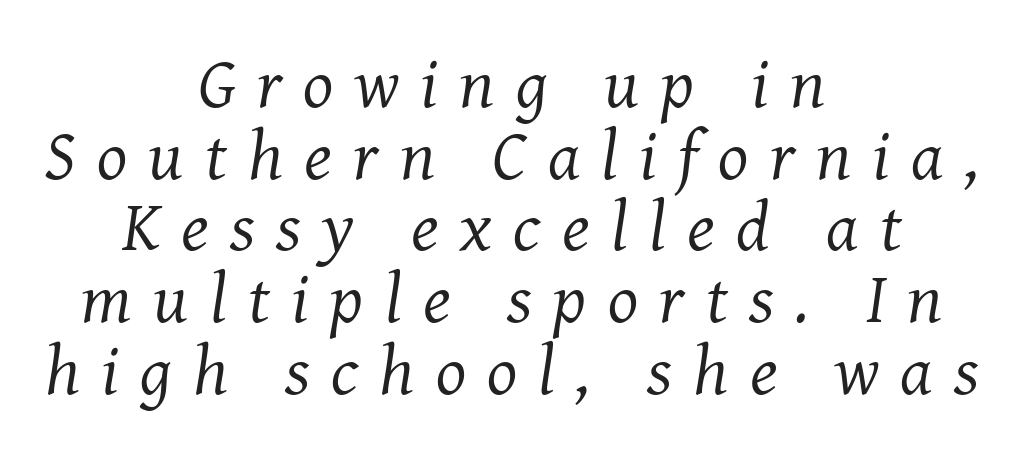
The image shows 71 px regular-weight serif type, italic (leaning right); set centered, tight line spacing (1.01x), unusually wide letter spacing (+0.3 em), not underlined; medium stroke contrast and a medium x-height.
